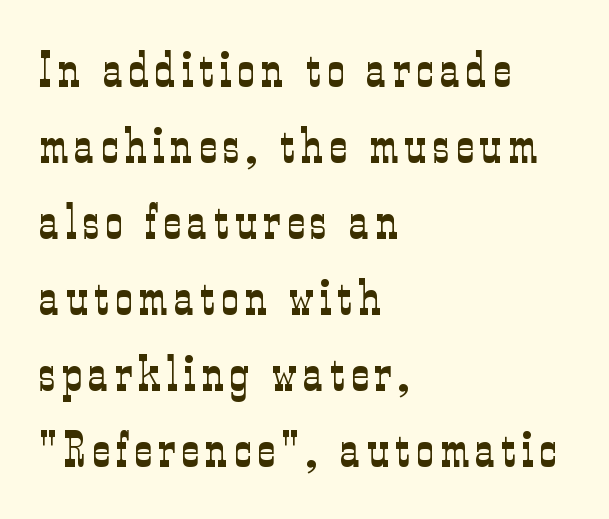
The image shows 49 px light, condensed serif type, upright; set left-aligned, normal line spacing (1.55x), not underlined; low stroke contrast and a medium x-height.
